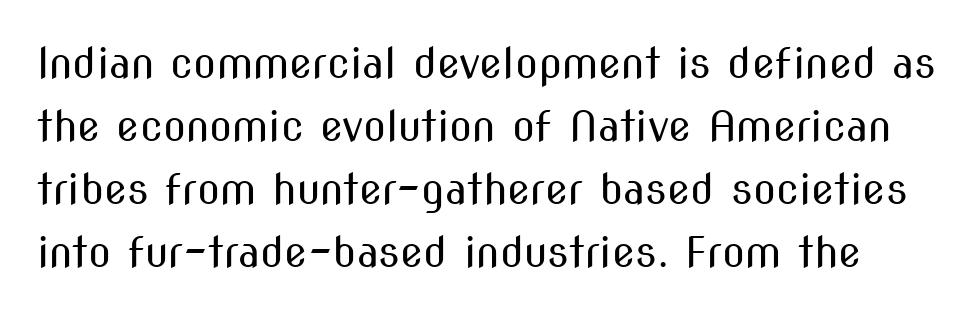
{"serif": "no", "italic": "no", "bold": "no", "weight": "regular", "width": "condensed", "stroke_contrast": "medium", "x_height": "medium", "monospaced": "no", "underline": "no", "line_spacing": "normal", "line_spacing_ratio": 1.5, "letter_spacing": "normal", "letter_spacing_em": 0.0, "glyph_px": 42}
